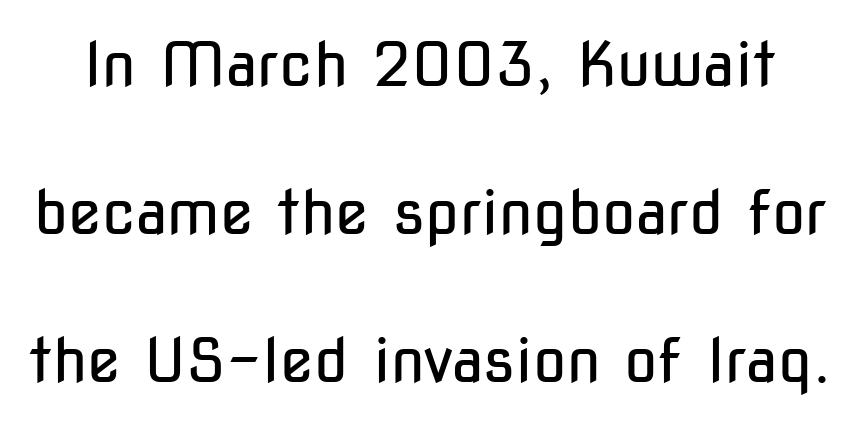
Q: Is the text bold? A: No.
Q: Is the text italic (slanted)? A: No, it is upright.
Q: Is the typeface a serif or a sans-serif typeface? A: Sans-serif.
Q: Is the text underlined? A: No.
Q: Is the spacing between letters normal or unusually wide? A: Normal.
Q: Is the spacing between lines tight, normal or loose? A: Loose.
Q: Width (condensed, normal, or wide)? A: Condensed.
Q: Stroke contrast? A: Low.
Q: x-height? A: Medium.
Q: Monospaced? A: No.
